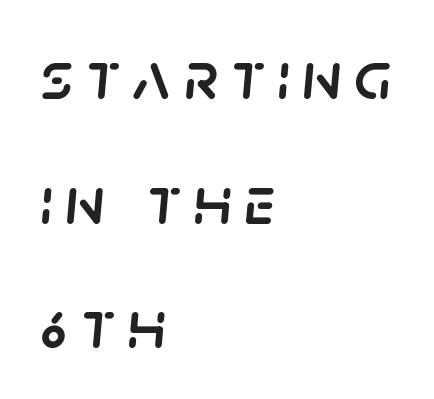
{"italic": "yes", "lean": "right", "slant_degrees": 5, "width": "normal", "stroke_contrast": "low", "x_height": "large", "monospaced": "no", "underline": "no", "align": "left", "line_spacing_ratio": 1.78, "glyph_px": 70}
